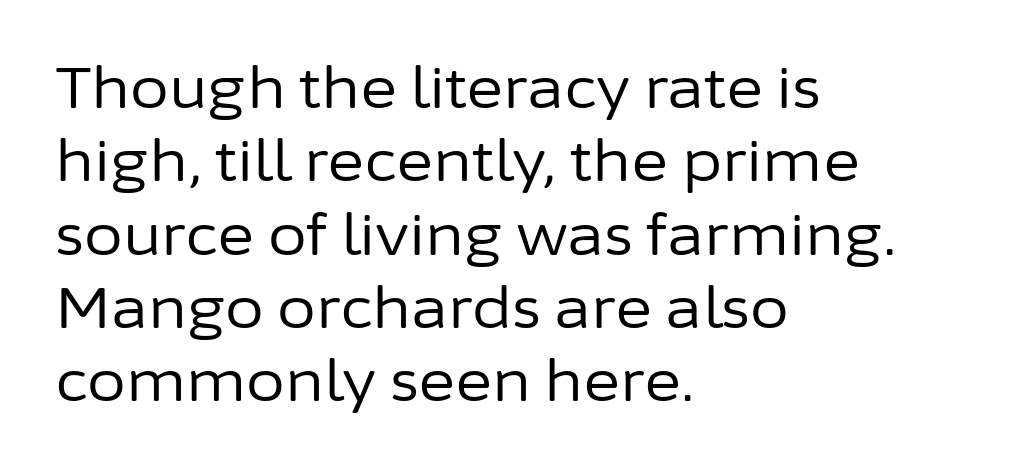
The image shows 56 px regular-weight sans-serif type, upright; set left-aligned, normal line spacing (1.31x), normal letter spacing, not underlined; low stroke contrast and a medium x-height.
